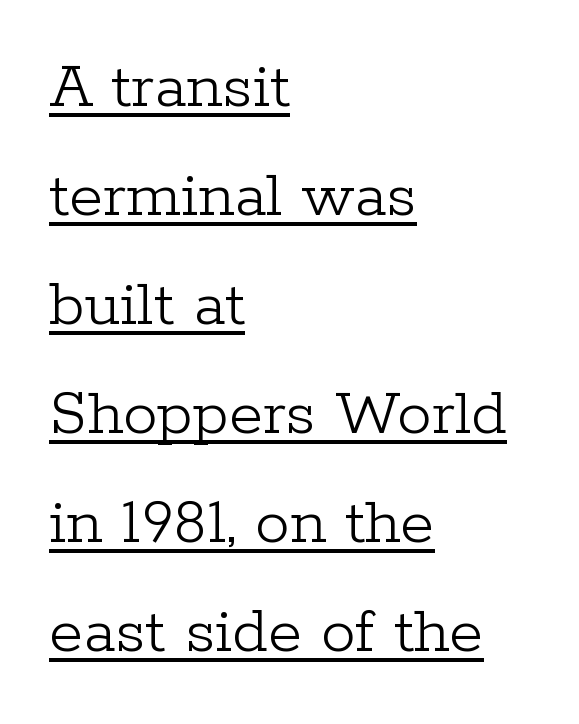
Q: Is the text bold? A: No.
Q: Is the text italic (slanted)? A: No, it is upright.
Q: Is the typeface a serif or a sans-serif typeface? A: Serif.
Q: Is the text underlined? A: Yes.
Q: How is the paragraph aligned? A: Left-aligned.
Q: Is the spacing between letters normal or unusually wide? A: Normal.
Q: Is the spacing between lines tight, normal or loose? A: Normal.
Q: Width (condensed, normal, or wide)? A: Normal.
Q: Stroke contrast? A: Low.
Q: x-height? A: Medium.
Q: Monospaced? A: No.
